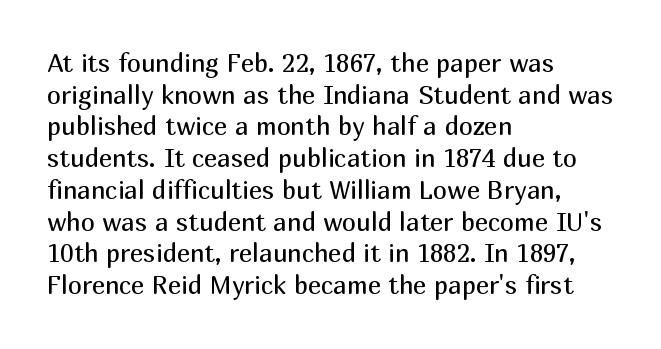
The image shows 25 px text type, upright; set left-aligned, normal line spacing (1.27x), normal letter spacing, not underlined.
